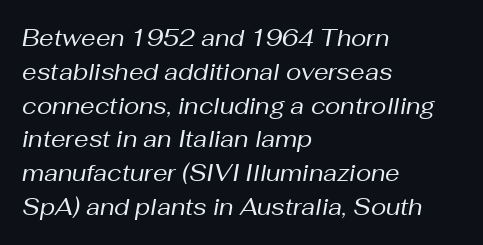
{"italic": "yes", "lean": "right", "slant_degrees": 10, "bold": "no", "underline": "no", "align": "left", "line_spacing": "normal", "line_spacing_ratio": 1.47, "letter_spacing": "normal", "letter_spacing_em": 0.0, "glyph_px": 23}
